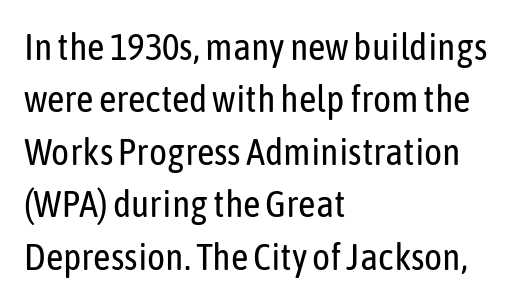
The image shows 38 px regular-weight, condensed sans-serif type, upright; set left-aligned, normal line spacing (1.38x), normal letter spacing, not underlined; low stroke contrast and a medium x-height.
